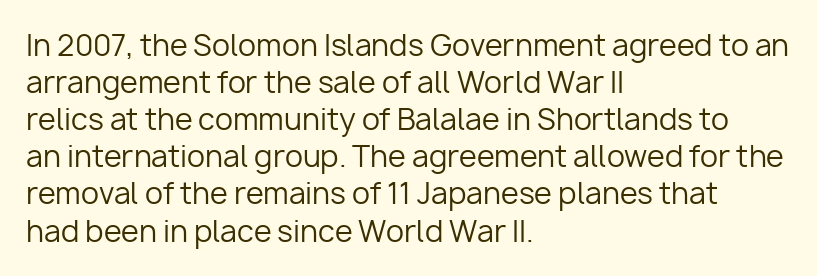
Q: Is the text bold? A: No.
Q: Is the text italic (slanted)? A: No, it is upright.
Q: Is the typeface a serif or a sans-serif typeface? A: Sans-serif.
Q: Is the text underlined? A: No.
Q: How is the paragraph aligned? A: Left-aligned.
Q: Is the spacing between letters normal or unusually wide? A: Normal.
Q: Is the spacing between lines tight, normal or loose? A: Normal.
Q: Width (condensed, normal, or wide)? A: Normal.
Q: Stroke contrast? A: Low.
Q: x-height? A: Medium.
Q: Monospaced? A: No.
